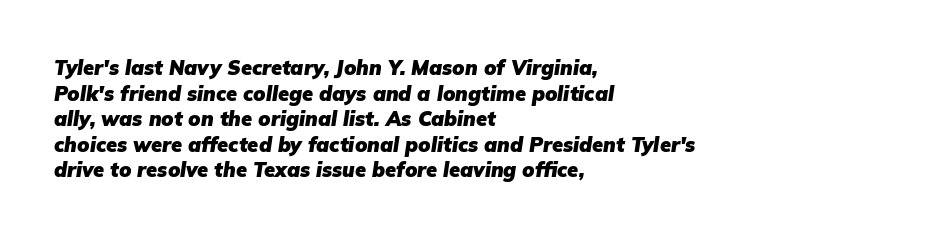
Q: Is the text bold? A: Yes.
Q: Is the text italic (slanted)? A: Yes, it leans right by about 9 degrees.
Q: Is the text underlined? A: No.
Q: How is the paragraph aligned? A: Left-aligned.
Q: Is the spacing between letters normal or unusually wide? A: Normal.
Q: Is the spacing between lines tight, normal or loose? A: Normal.
